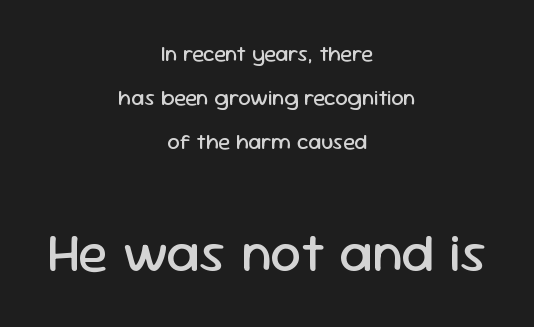
Look at the glyph heights: the lower group is clearly the bigger setting. Ordinary non-slanted type is in use. Is this a sans? Yes — the strokes have no serifs. How are the letters spaced? Ordinarily, with no added tracking. The face used here is proportionally spaced, like ordinary book or web type. Airy leading.
